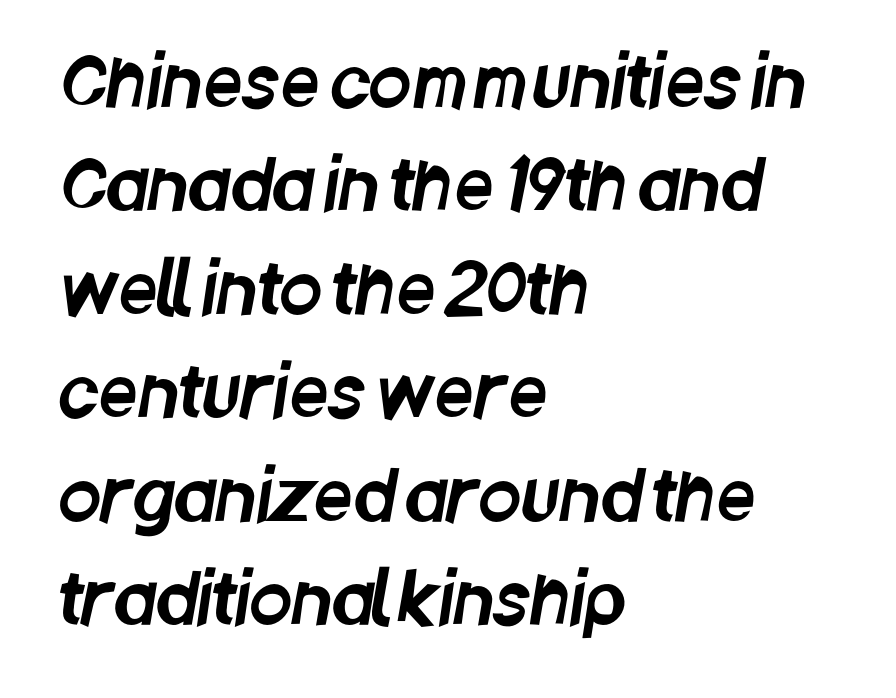
This rendering leaves character spacing at its baseline value. Is this a fixed-width face? No — the glyphs have proportional, varying widths. Anything drawn beneath the words? Only blank space. Caption: multi-line text, flush left, ragged right.
